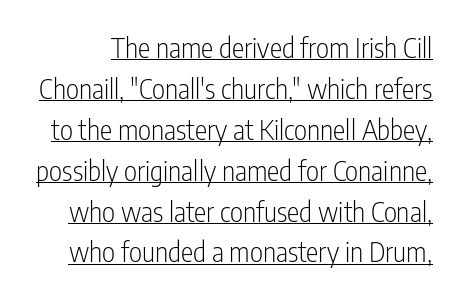
Q: Is the text bold? A: No.
Q: Is the text italic (slanted)? A: No, it is upright.
Q: Is the typeface a serif or a sans-serif typeface? A: Sans-serif.
Q: Is the text underlined? A: Yes.
Q: Is the spacing between letters normal or unusually wide? A: Normal.
Q: Is the spacing between lines tight, normal or loose? A: Normal.
Q: Width (condensed, normal, or wide)? A: Condensed.
Q: Stroke contrast? A: Low.
Q: x-height? A: Medium.
Q: Monospaced? A: No.
